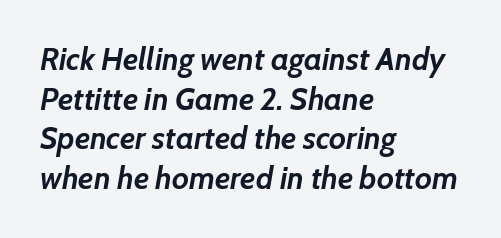
The passage is arranged the way most books set body copy — flush left. The letters are bold, with thick, heavy strokes. Think of a printed novel: that variable character pitch is what you see here. Just letters on the line, the space beneath them empty.
